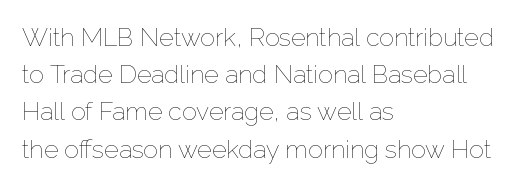
The image shows 25 px text type, upright; set left-aligned, normal line spacing (1.49x), normal letter spacing, not underlined.
